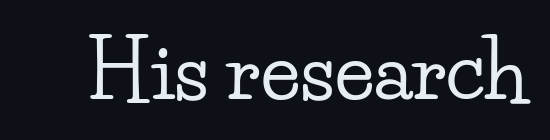
Q: Is the text italic (slanted)? A: No, it is upright.
Q: Is the typeface a serif or a sans-serif typeface? A: Serif.
Q: Is the text underlined? A: No.
Q: Is the spacing between letters normal or unusually wide? A: Normal.
Q: Width (condensed, normal, or wide)? A: Wide.
Q: Stroke contrast? A: Low.
Q: x-height? A: Small.
Q: Monospaced? A: No.
